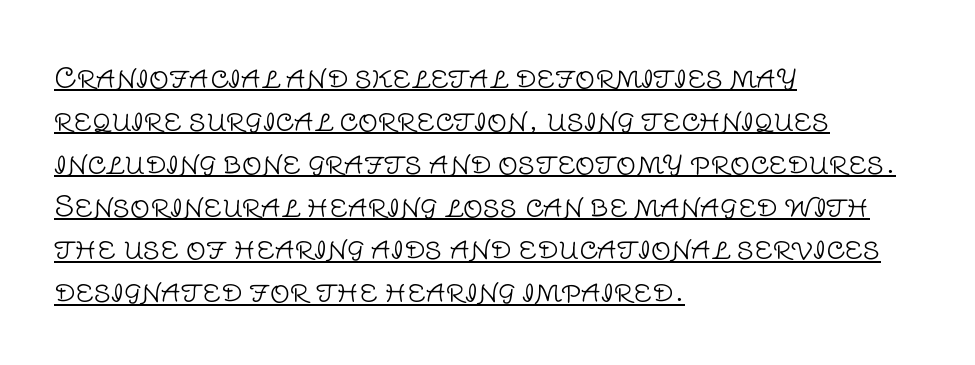
The image shows 28 px light sans-serif type; set left-aligned, normal line spacing (1.53x), normal letter spacing, underlined; low stroke contrast and a large x-height.
